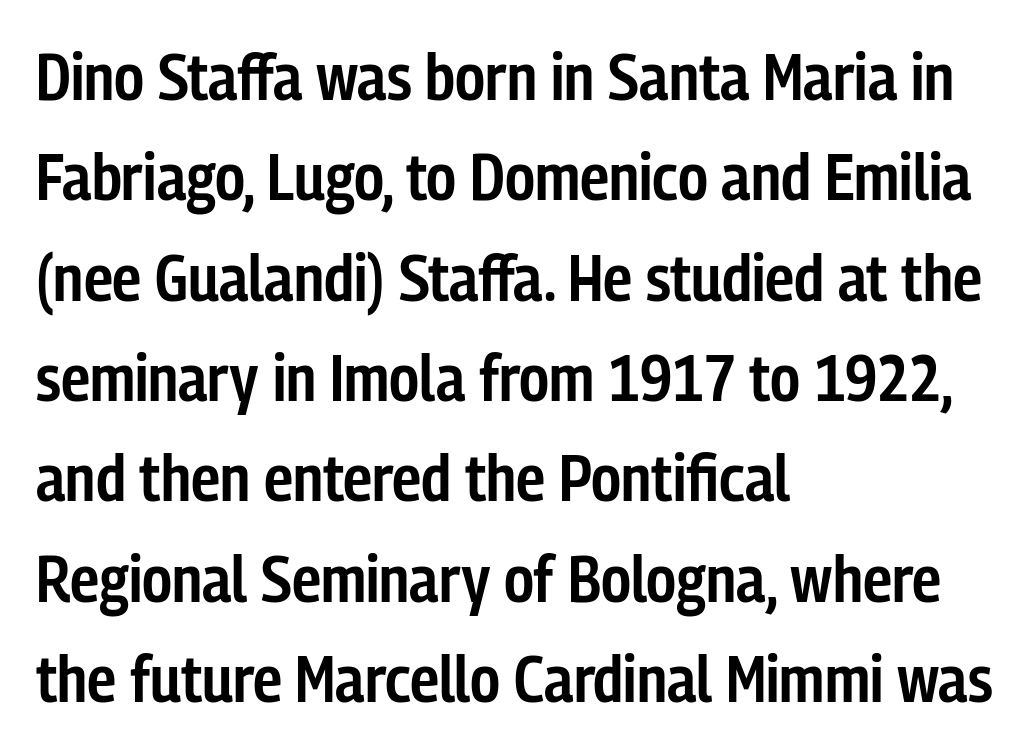
Q: Is the text bold? A: Semi-bold.
Q: Is the text italic (slanted)? A: No, it is upright.
Q: Is the typeface a serif or a sans-serif typeface? A: Sans-serif.
Q: Is the text underlined? A: No.
Q: How is the paragraph aligned? A: Left-aligned.
Q: Is the spacing between letters normal or unusually wide? A: Normal.
Q: Is the spacing between lines tight, normal or loose? A: Normal.
Q: Width (condensed, normal, or wide)? A: Condensed.
Q: Stroke contrast? A: Low.
Q: x-height? A: Medium.
Q: Monospaced? A: No.
